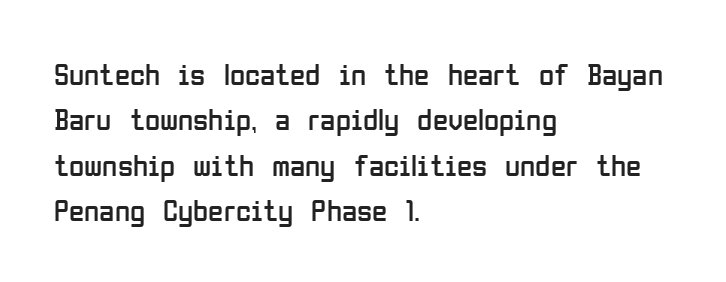
The image shows 31 px regular-weight, condensed sans-serif type, upright; set left-aligned, normal line spacing (1.46x), normal letter spacing, not underlined; low stroke contrast and a medium x-height.
